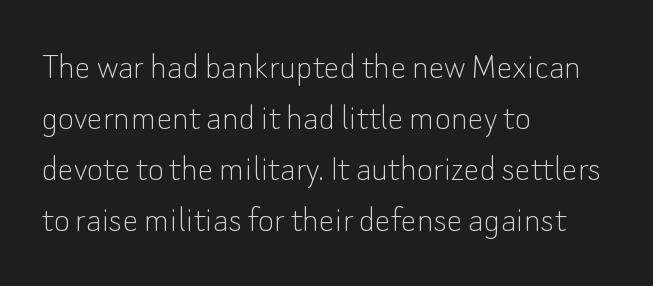
The image shows 39 px thin sans-serif type, upright; set left-aligned, normal line spacing (1.31x), normal letter spacing, not underlined; low stroke contrast and a small x-height.
